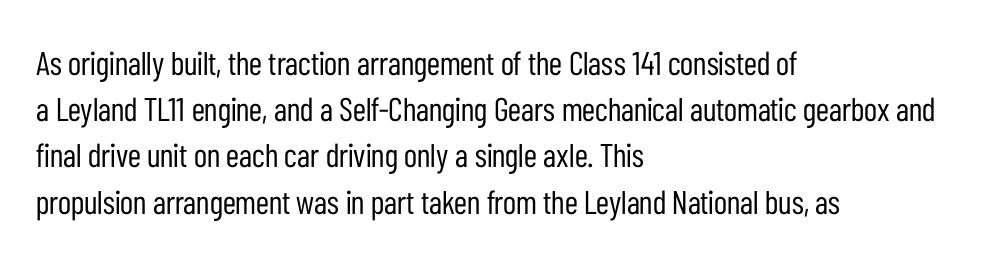
A light-to-regular cut is what we see here. Letter spacing: default. Anything drawn beneath the words? Only blank space. A roman cut, with each character standing at attention. A typesetter would call this proportional, since set widths differ per character.
